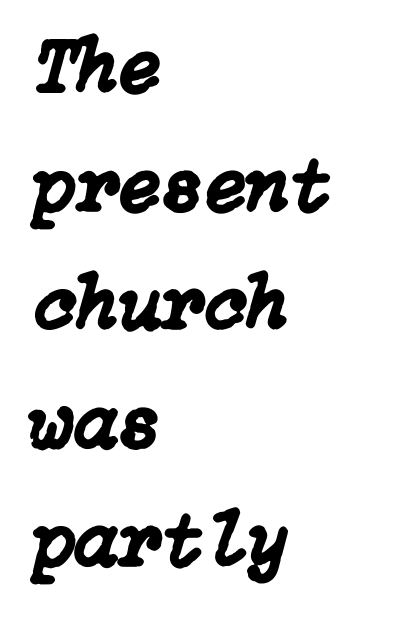
Does the leading feel generous? No, just average. These lines were composed using italics. Teacher's note: observe the even left margin — that is flush-left alignment. The zone under the glyphs is completely vacant. Look at the tracking — it's just the regular setting, nothing added.
